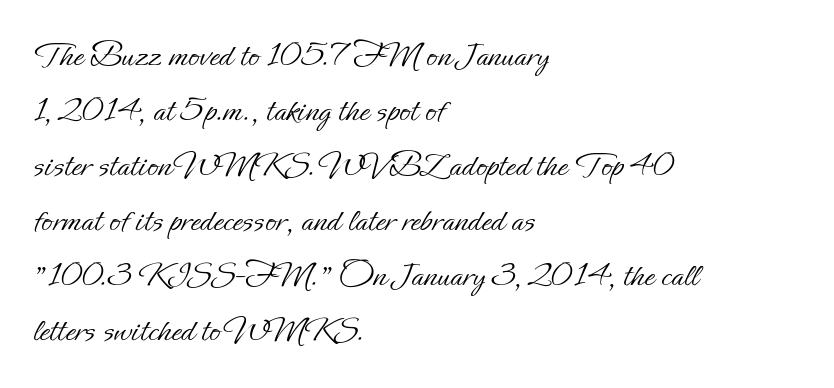
Is the type heavy? It reads as light-to-regular instead. The designer left line spacing at the default. Look at the tracking — it's just the regular setting, nothing added. These lines stack with their left ends in a neat column.
